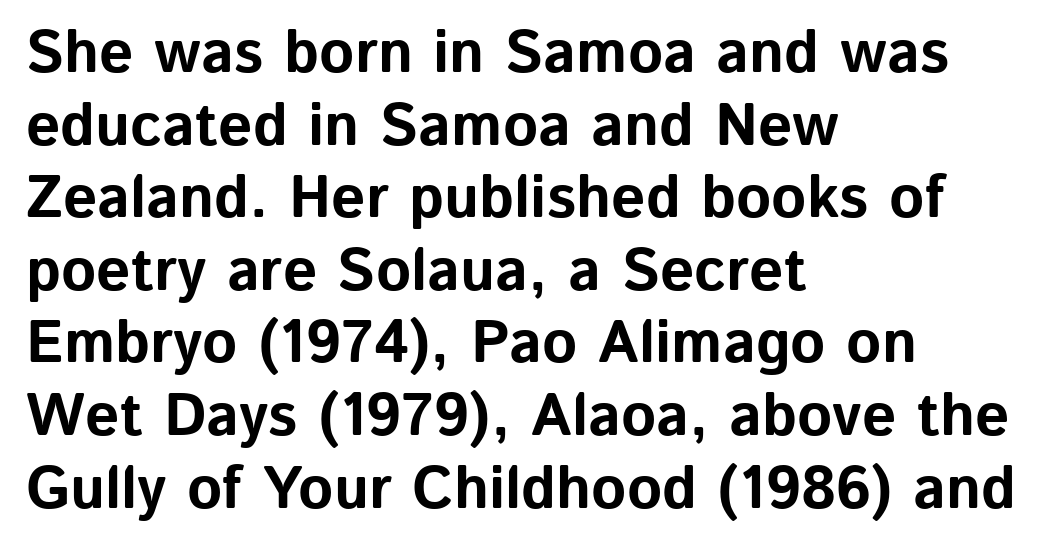
Q: Is the text bold? A: Yes.
Q: Is the text italic (slanted)? A: No, it is upright.
Q: Is the typeface a serif or a sans-serif typeface? A: Sans-serif.
Q: Is the text underlined? A: No.
Q: How is the paragraph aligned? A: Left-aligned.
Q: Is the spacing between letters normal or unusually wide? A: Normal.
Q: Width (condensed, normal, or wide)? A: Normal.
Q: Stroke contrast? A: Low.
Q: x-height? A: Medium.
Q: Monospaced? A: No.
